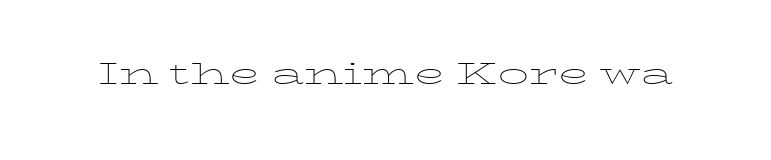
{"italic": "no", "bold": "no", "weight": "thin", "width": "wide", "stroke_contrast": "low", "x_height": "medium", "monospaced": "no", "underline": "no", "letter_spacing": "normal", "letter_spacing_em": 0.0, "glyph_px": 41}
